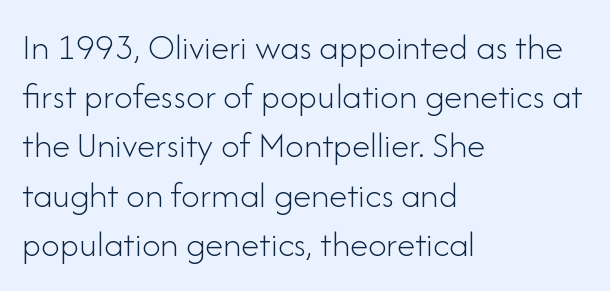
The face used here is a sans, in the tradition of grotesques and geometrics. The baseline area is clear. The vertical gap from one line to the next is medium. Is the stroke heavy? The answer is a plain regular-or-lighter. The typography opts for an upright posture over an oblique one. Spacing verdict: proportional, widths tailored to each character.
